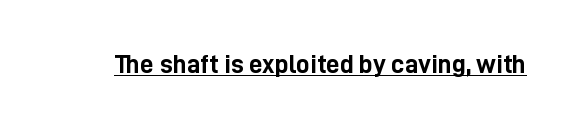
The image shows 27 px bold type, upright; set normal letter spacing, underlined.
